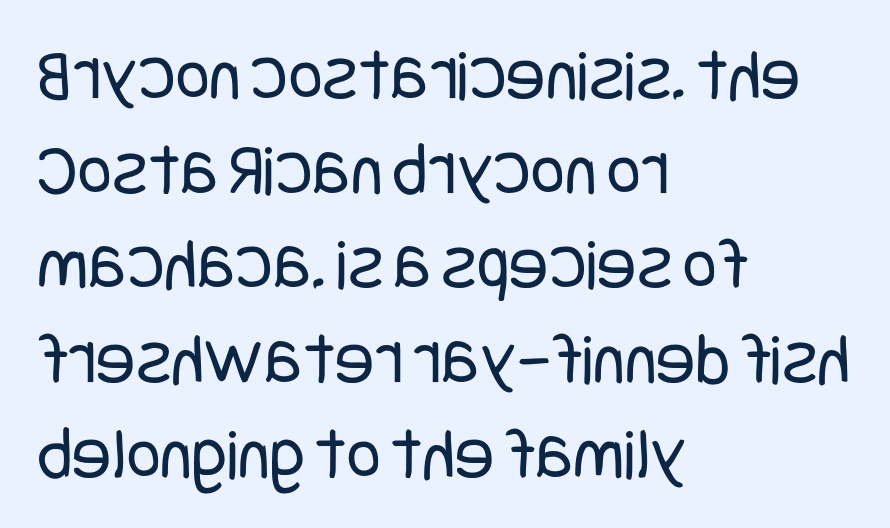
The image shows 74 px regular-weight, condensed sans-serif type, upright; set left-aligned, normal line spacing (1.28x), normal letter spacing, not underlined; low stroke contrast and a large x-height.
